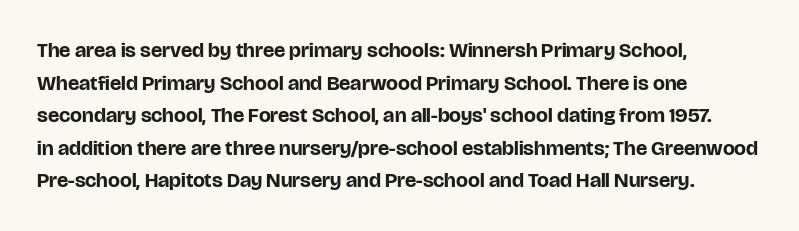
The image shows 21 px bold type, upright; set left-aligned, normal line spacing (1.55x), normal letter spacing, not underlined.
